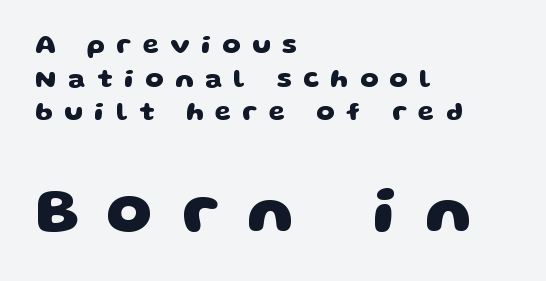
The image shows 65 px heavy, wide sans-serif type; set left-aligned, normal line spacing (1.29x), unusually wide letter spacing (+0.44 em), not underlined; the second (bottom) block is 2.5x larger; low stroke contrast and a large x-height.
